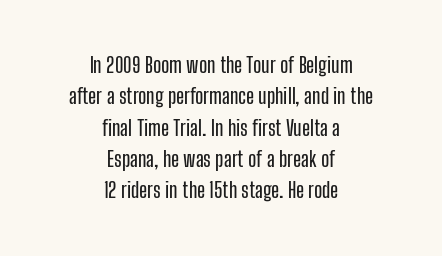
This sample is center-justified, so both line endings float freely. Leading matches the norm, producing a regular column. Characters follow at the spacing the type designer built in. Rendered with straight, roman letterforms. A clean baseline with only descenders dipping below it.
